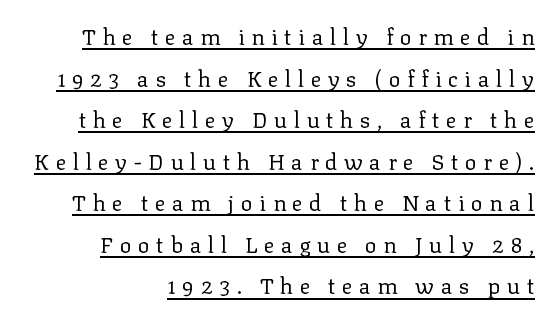
Unlike italic type, these characters show no tilt at all. Horizontally, the lines are justified to the trailing edge only. Each line of the rendering has a horizontal stroke beneath the glyphs. Letter spacing: wide. Heaviness? Minimal to ordinary, like unemphasized prose.
